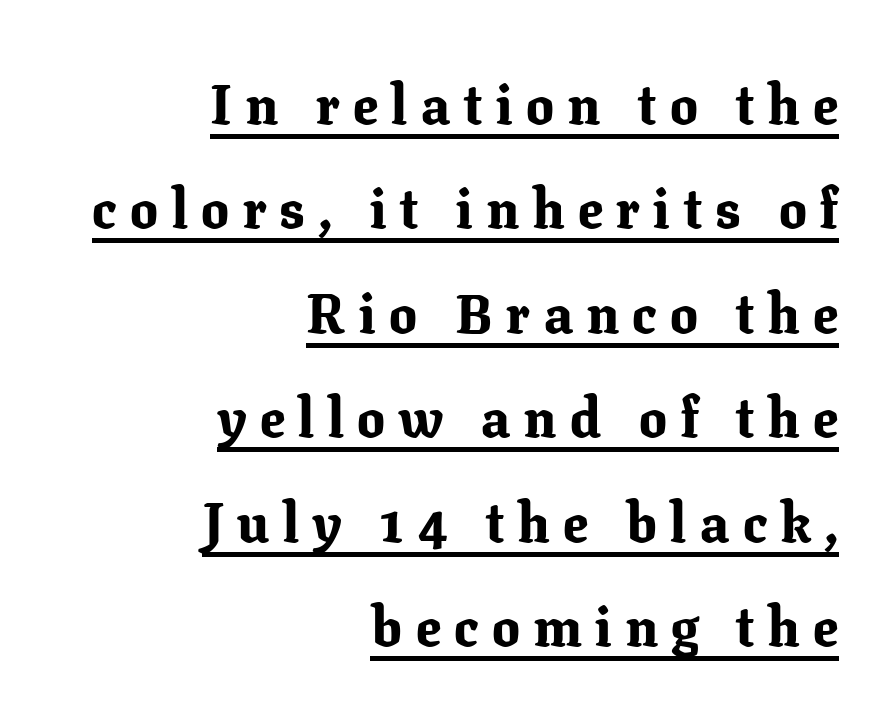
Display-style spreading of the glyphs; the letterfit is very open. Right-aligned paragraph, ragged on the left. Typographic density is high because the face is bold. The glyphs in this specimen are seriffed.
